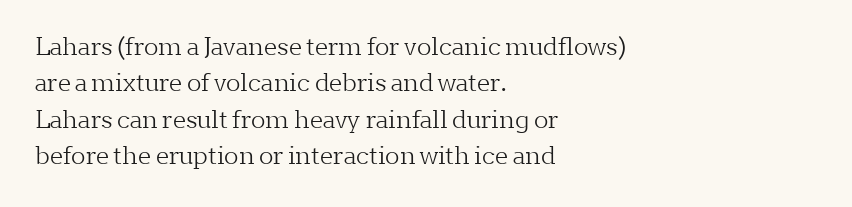
The image shows 24 px text type, upright; set left-aligned, normal line spacing (1.52x), normal letter spacing, not underlined.
